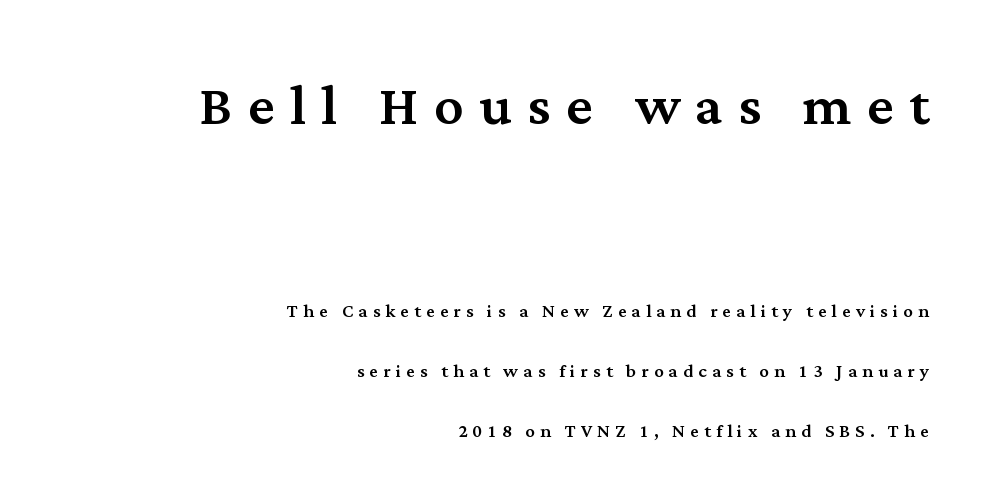
Note: serifs present on the glyphs. Does the copy run flush right? Yes — the right margin is perfectly even. Notice how the stems are strictly vertical — no italics here. Successive baselines arrive slowly, with a big drop between each.
